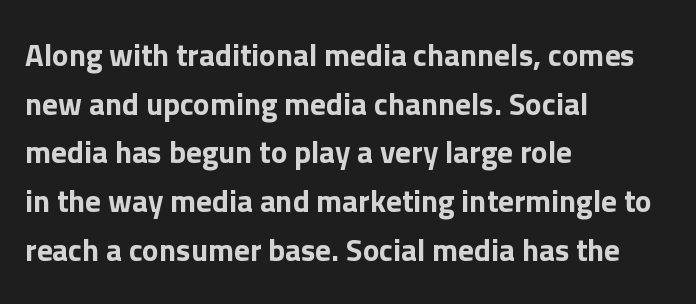
Q: Is the text italic (slanted)? A: No, it is upright.
Q: Is the typeface a serif or a sans-serif typeface? A: Sans-serif.
Q: Is the text underlined? A: No.
Q: How is the paragraph aligned? A: Left-aligned.
Q: Is the spacing between letters normal or unusually wide? A: Normal.
Q: Is the spacing between lines tight, normal or loose? A: Normal.
Q: Width (condensed, normal, or wide)? A: Normal.
Q: Stroke contrast? A: Low.
Q: x-height? A: Medium.
Q: Monospaced? A: No.
